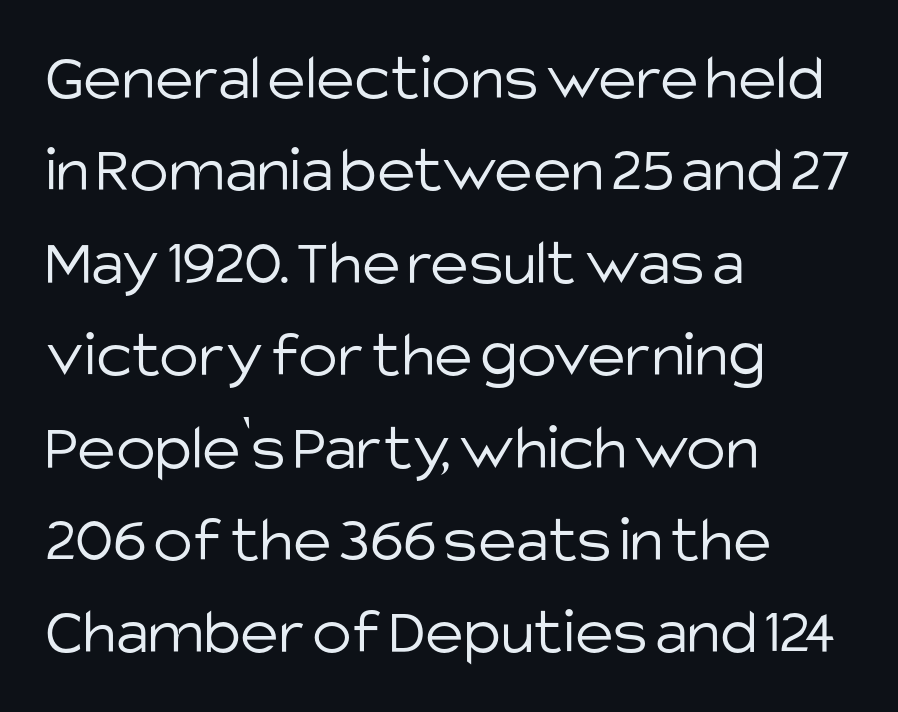
Q: Is the text bold? A: No.
Q: Is the text italic (slanted)? A: No, it is upright.
Q: Is the typeface a serif or a sans-serif typeface? A: Sans-serif.
Q: Is the text underlined? A: No.
Q: How is the paragraph aligned? A: Left-aligned.
Q: Is the spacing between letters normal or unusually wide? A: Normal.
Q: Is the spacing between lines tight, normal or loose? A: Normal.
Q: Width (condensed, normal, or wide)? A: Normal.
Q: Stroke contrast? A: Low.
Q: x-height? A: Large.
Q: Monospaced? A: No.
